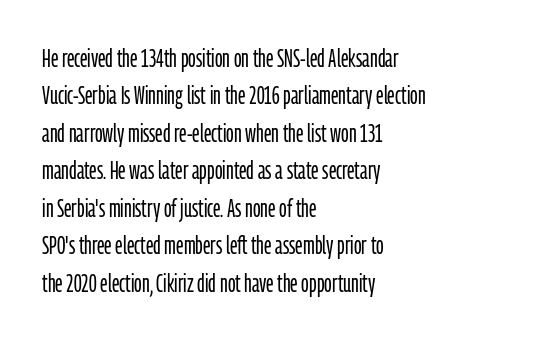
Q: Is the text bold? A: No.
Q: Is the text italic (slanted)? A: No, it is upright.
Q: Is the text underlined? A: No.
Q: How is the paragraph aligned? A: Left-aligned.
Q: Is the spacing between letters normal or unusually wide? A: Normal.
Q: Is the spacing between lines tight, normal or loose? A: Normal.
